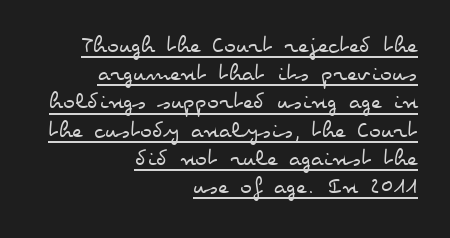
Q: Is the text bold? A: No.
Q: Is the text italic (slanted)? A: No, it is upright.
Q: Is the text underlined? A: Yes.
Q: How is the paragraph aligned? A: Right-aligned.
Q: Is the spacing between letters normal or unusually wide? A: Normal.
Q: Is the spacing between lines tight, normal or loose? A: Tight.
